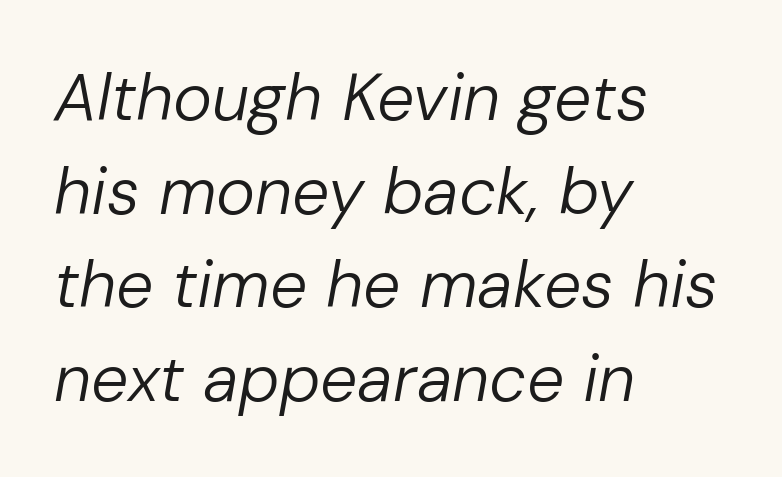
The image shows 66 px regular-weight type, italic (leaning right); set left-aligned, normal line spacing (1.42x), normal letter spacing, not underlined; low stroke contrast and a medium x-height.
